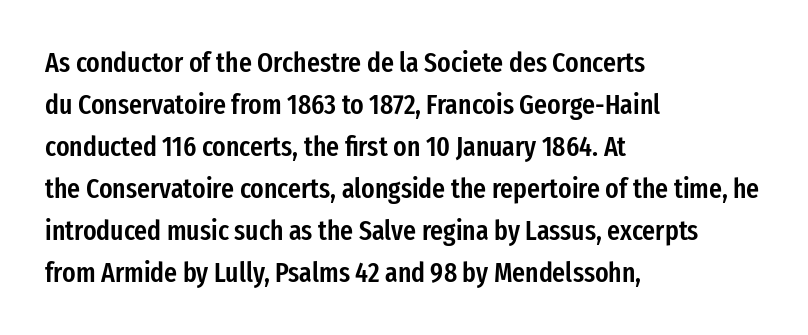
The glyphs are unaccompanied by any horizontal stroke below them. Designer's note — italics off, roman on. Leading matches the norm, producing a regular column. Line beginnings align vertically; line endings do not.
